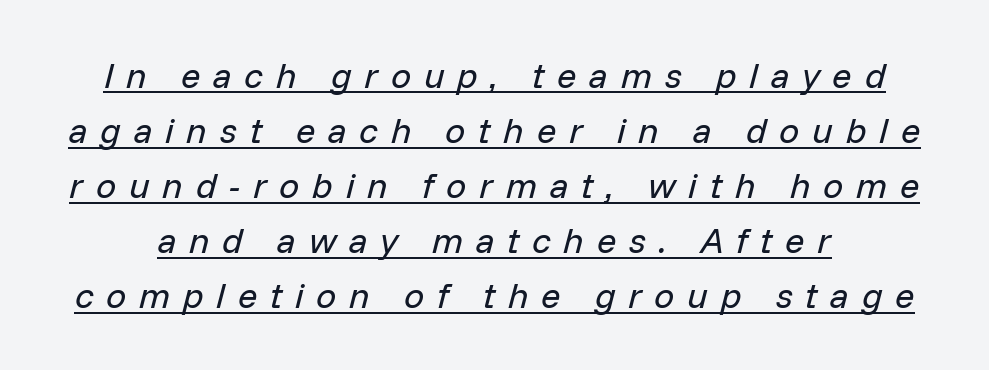
Q: Is the text bold? A: No.
Q: Is the text italic (slanted)? A: Yes, it leans right by about 14 degrees.
Q: Is the text underlined? A: Yes.
Q: Is the spacing between letters normal or unusually wide? A: Unusually wide.
Q: Is the spacing between lines tight, normal or loose? A: Normal.
Q: Width (condensed, normal, or wide)? A: Normal.
Q: Stroke contrast? A: Low.
Q: x-height? A: Medium.
Q: Monospaced? A: No.
